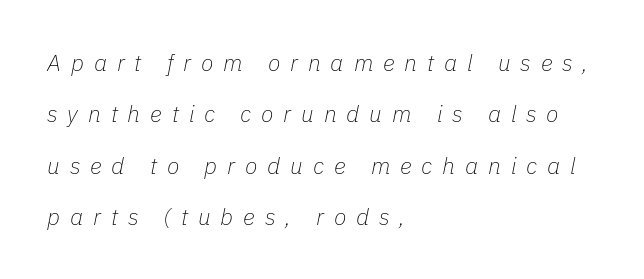
Letters rest on an invisible, unmarked baseline. Each line starts at the same left margin while the right side varies. No chunkiness to these letters — they're not bold. Characters follow at a spacing far wider than the type designer built in. The lettering tilts uniformly, giving the passage an italic look.
